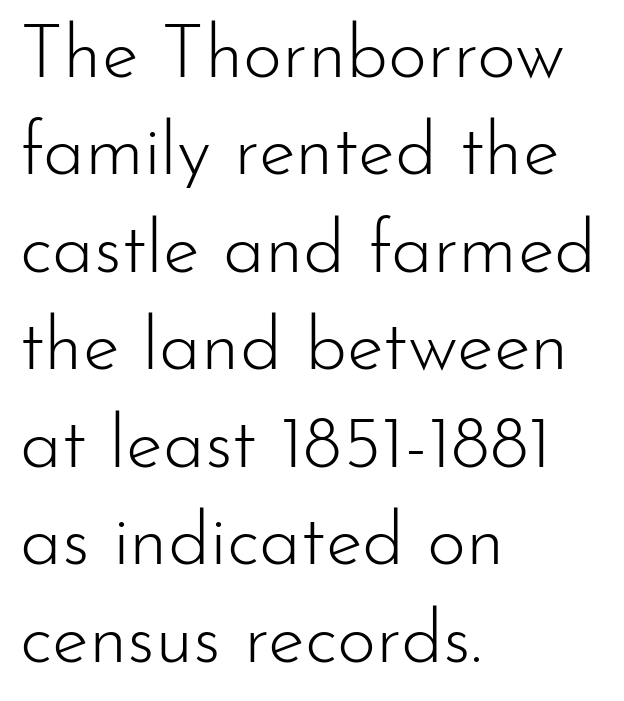
The letters look calm and open, with moderate or lighter stems. If you drew a line through each stem, it would be perfectly vertical. The rag falls on the right side of this text block. Students, observe: this is what conventionally led text looks like.
